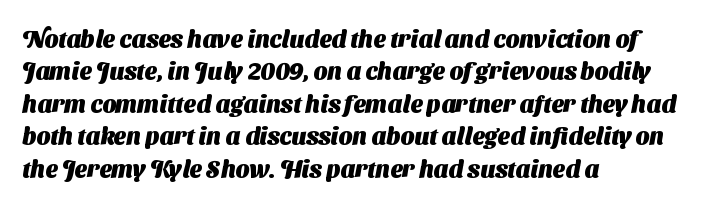
Q: Is the text bold? A: Yes.
Q: Is the text underlined? A: No.
Q: How is the paragraph aligned? A: Left-aligned.
Q: Is the spacing between letters normal or unusually wide? A: Normal.
Q: Is the spacing between lines tight, normal or loose? A: Normal.
